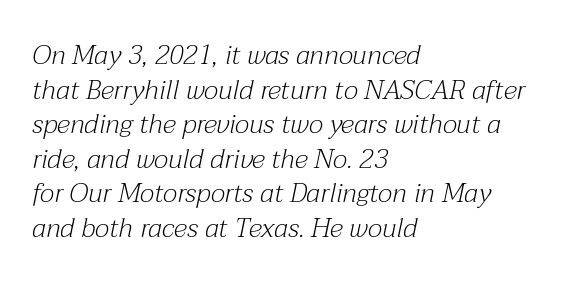
This is oblique type, the kind used for emphasis or titles. Each line starts at the same left margin while the right side varies. A typesetter would call this leading conventional body-copy spacing. Decoration check: the copy has no underline. Caption: face not bold, strokes unweighted. Caption: standard tracking, unaltered.
